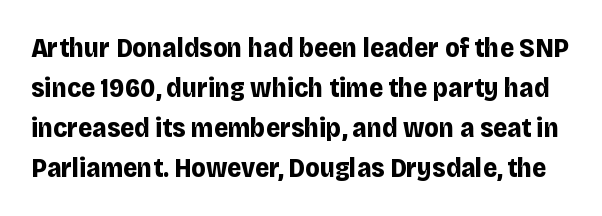
The space beneath each line is pristine and unruled. How are the letters spaced? Ordinarily, with no added tracking. Line spacing here is normal. The typesetting leans heavy: a genuine bold. Notice how the stems are strictly vertical — no italics here.
